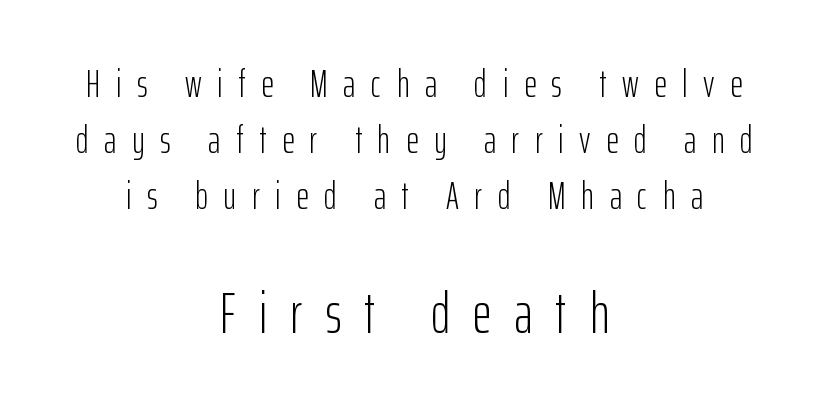
Q: Is the text bold? A: No.
Q: Is the text italic (slanted)? A: No, it is upright.
Q: Is the typeface a serif or a sans-serif typeface? A: Sans-serif.
Q: Is the text underlined? A: No.
Q: How is the paragraph aligned? A: Centered.
Q: Is the spacing between letters normal or unusually wide? A: Unusually wide.
Q: Is the spacing between lines tight, normal or loose? A: Normal.
Q: Which block of text is set in a larger size, the first (top) or the second (bottom)? A: The second (bottom) one.
Q: Width (condensed, normal, or wide)? A: Condensed.
Q: Stroke contrast? A: Low.
Q: x-height? A: Medium.
Q: Monospaced? A: No.
